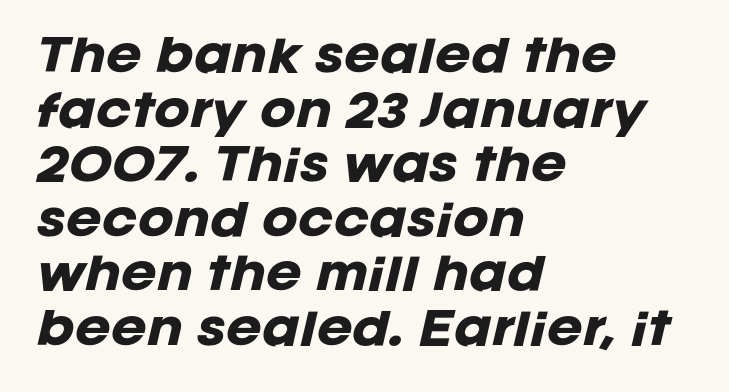
Q: Is the text bold? A: Yes.
Q: Is the text italic (slanted)? A: Yes, it leans right by about 12 degrees.
Q: Is the text underlined? A: No.
Q: How is the paragraph aligned? A: Left-aligned.
Q: Is the spacing between letters normal or unusually wide? A: Normal.
Q: Is the spacing between lines tight, normal or loose? A: Normal.
Q: Width (condensed, normal, or wide)? A: Normal.
Q: Stroke contrast? A: Low.
Q: x-height? A: Large.
Q: Monospaced? A: No.
